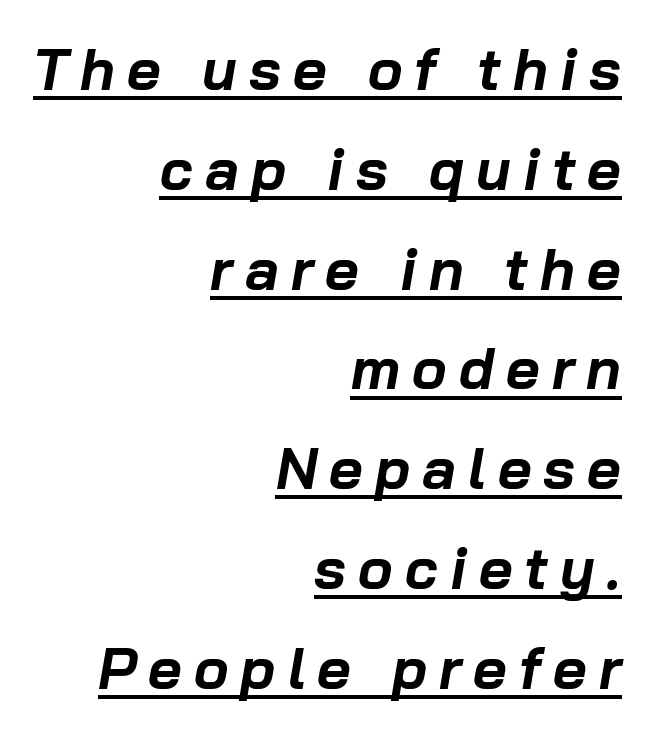
Each line ends at the same right margin while the left side varies. Rendered with sloped, italic letterforms. These lines carry a lot of weight — the face is fully bold. You could not count columns in this text — the font is proportionally spaced.
